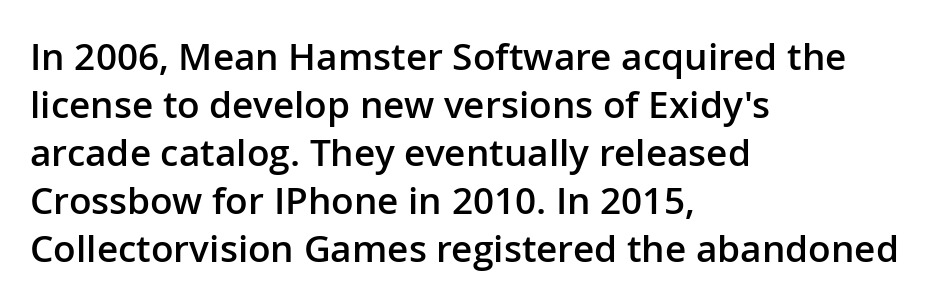
No extra tracking has been applied to these lines. Looks like regular typesetting: each glyph gets only the width it needs. Do the letters lean? They stand straight. The typesetter chose a ragged-right arrangement here. The leading is moderate, giving the passage an even texture.
